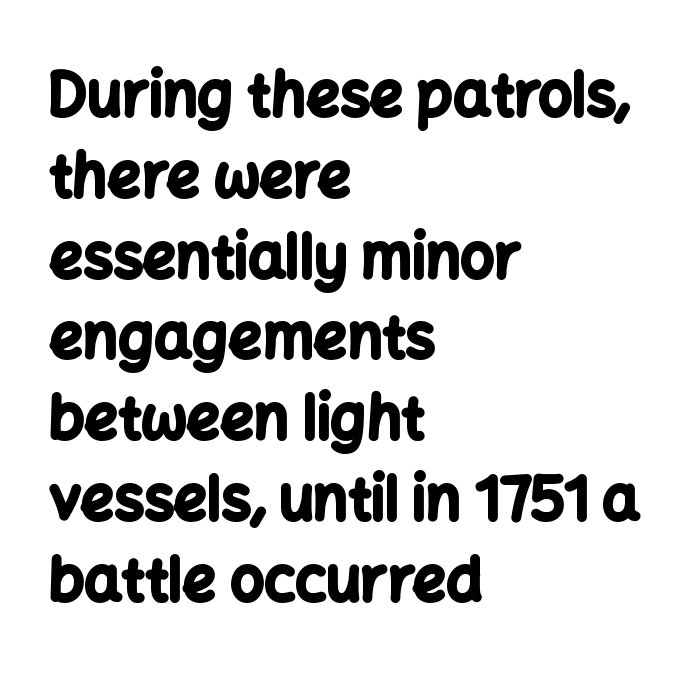
The image shows 59 px bold sans-serif type, upright; set left-aligned, normal line spacing (1.37x), normal letter spacing, not underlined; low stroke contrast and a medium x-height.
